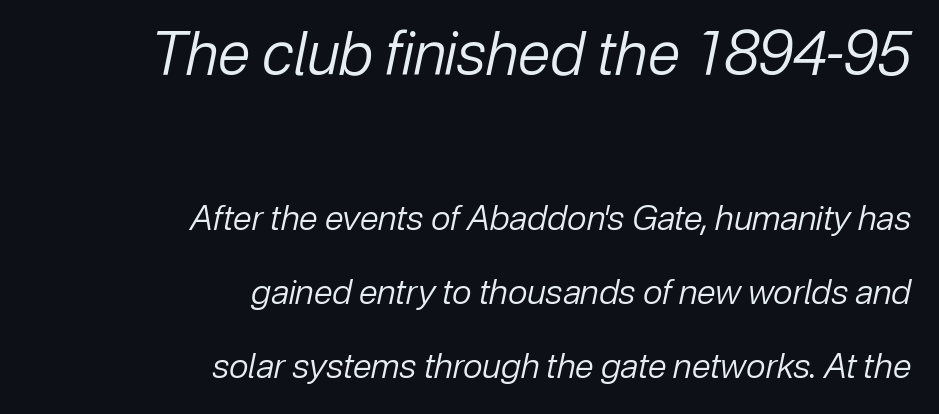
Q: Is the text bold? A: No.
Q: Is the text italic (slanted)? A: Yes, it leans right by about 12 degrees.
Q: Is the text underlined? A: No.
Q: How is the paragraph aligned? A: Right-aligned.
Q: Is the spacing between letters normal or unusually wide? A: Normal.
Q: Is the spacing between lines tight, normal or loose? A: Loose.
Q: Which block of text is set in a larger size, the first (top) or the second (bottom)? A: The first (top) one.
Q: Width (condensed, normal, or wide)? A: Normal.
Q: Stroke contrast? A: Low.
Q: x-height? A: Medium.
Q: Monospaced? A: No.
